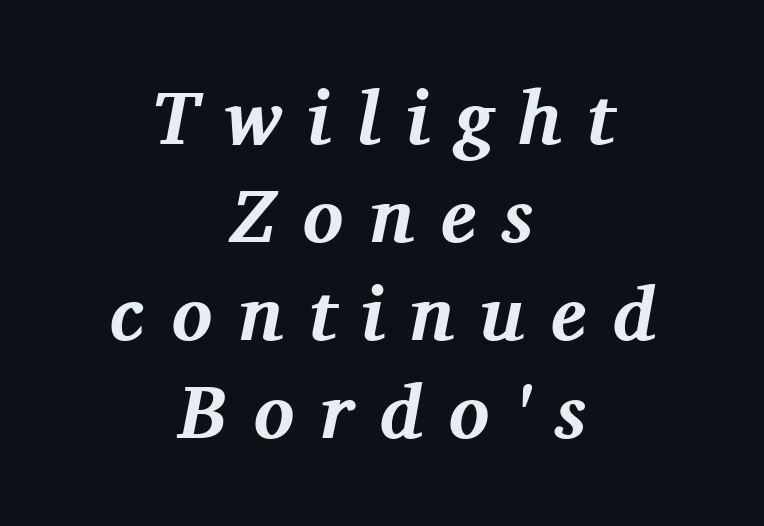
{"serif": "yes", "italic": "yes", "lean": "right", "slant_degrees": 11, "bold": "yes", "weight": "bold", "width": "normal", "stroke_contrast": "medium", "x_height": "medium", "monospaced": "no", "underline": "no", "align": "center", "line_spacing": "normal", "line_spacing_ratio": 1.29, "letter_spacing": "wide", "letter_spacing_em": 0.34, "glyph_px": 76}
